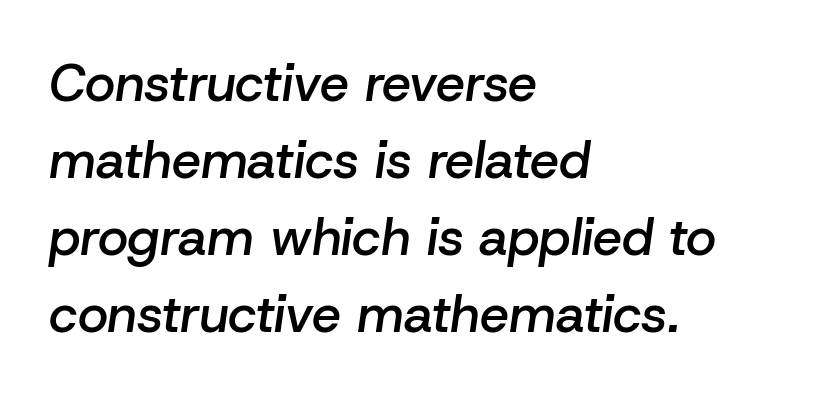
Q: Is the text bold? A: Semi-bold.
Q: Is the text italic (slanted)? A: Yes, it leans right by about 8 degrees.
Q: Is the text underlined? A: No.
Q: How is the paragraph aligned? A: Left-aligned.
Q: Is the spacing between letters normal or unusually wide? A: Normal.
Q: Is the spacing between lines tight, normal or loose? A: Normal.
Q: Width (condensed, normal, or wide)? A: Normal.
Q: Stroke contrast? A: Low.
Q: x-height? A: Medium.
Q: Monospaced? A: No.
